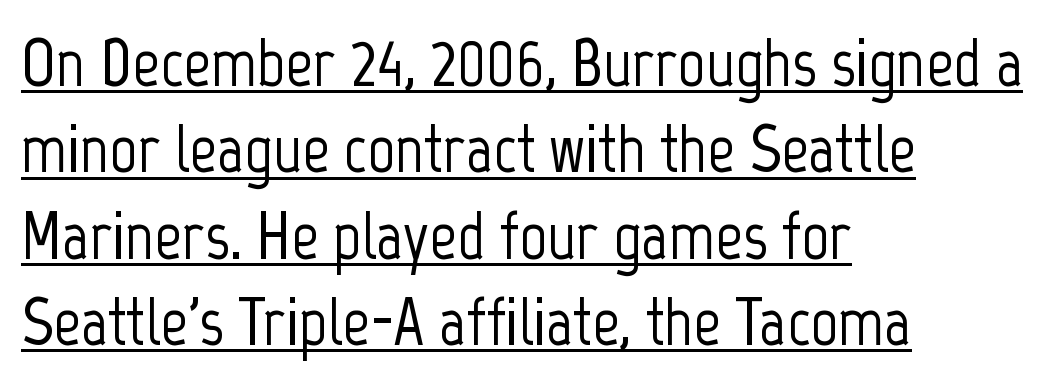
Q: Is the text italic (slanted)? A: No, it is upright.
Q: Is the typeface a serif or a sans-serif typeface? A: Sans-serif.
Q: Is the text underlined? A: Yes.
Q: How is the paragraph aligned? A: Left-aligned.
Q: Is the spacing between letters normal or unusually wide? A: Normal.
Q: Is the spacing between lines tight, normal or loose? A: Normal.
Q: Width (condensed, normal, or wide)? A: Condensed.
Q: Stroke contrast? A: Low.
Q: x-height? A: Medium.
Q: Monospaced? A: No.
